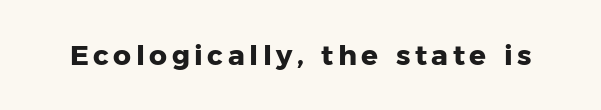
Q: Is the text bold? A: Yes.
Q: Is the text italic (slanted)? A: No, it is upright.
Q: Is the typeface a serif or a sans-serif typeface? A: Sans-serif.
Q: Is the text underlined? A: No.
Q: Width (condensed, normal, or wide)? A: Normal.
Q: Stroke contrast? A: Low.
Q: x-height? A: Medium.
Q: Monospaced? A: No.
